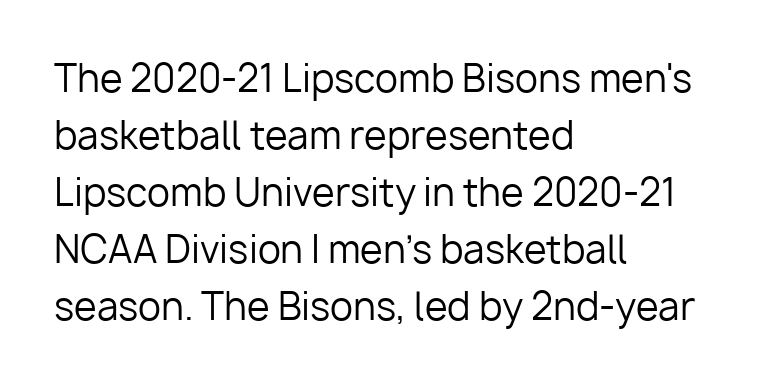
The type sits square on the baseline with zero lean. The letterforms sit shoulder to shoulder at normal distance. Honestly, the row spacing looks completely unremarkable. Letterform terminals end flat and unadorned throughout the passage. The font is comparable to plain body text, perhaps lighter. The area under the type is left untouched.
